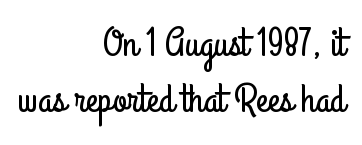
{"serif": "no", "width": "condensed", "stroke_contrast": "low", "x_height": "small", "monospaced": "no", "underline": "no", "align": "right", "line_spacing": "normal", "line_spacing_ratio": 1.4, "letter_spacing": "normal", "letter_spacing_em": 0.0, "glyph_px": 40}
